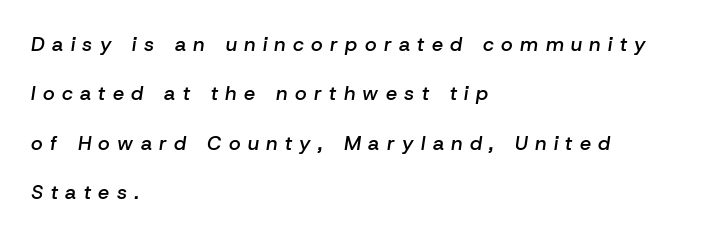
{"italic": "yes", "lean": "right", "slant_degrees": 8, "bold": "semi", "underline": "no", "align": "left", "line_spacing": "loose", "line_spacing_ratio": 2.47, "letter_spacing": "wide", "letter_spacing_em": 0.37, "glyph_px": 20}
